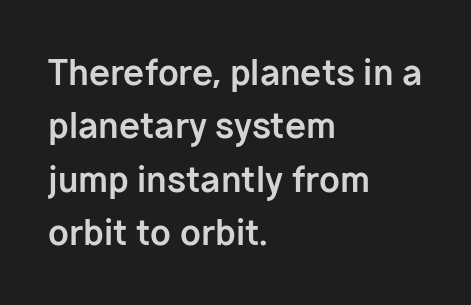
Q: Is the text bold? A: Yes.
Q: Is the text italic (slanted)? A: No, it is upright.
Q: Is the typeface a serif or a sans-serif typeface? A: Sans-serif.
Q: Is the text underlined? A: No.
Q: How is the paragraph aligned? A: Left-aligned.
Q: Is the spacing between letters normal or unusually wide? A: Normal.
Q: Is the spacing between lines tight, normal or loose? A: Normal.
Q: Width (condensed, normal, or wide)? A: Normal.
Q: Stroke contrast? A: Low.
Q: x-height? A: Medium.
Q: Monospaced? A: No.
